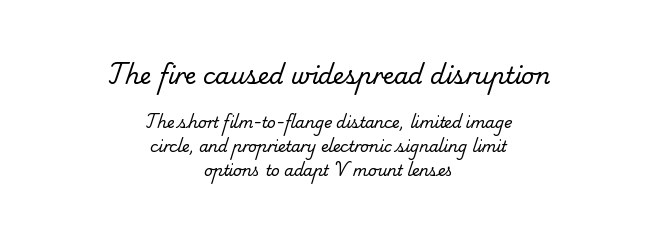
{"bold": "no", "underline": "no", "align": "center", "line_spacing": "normal", "line_spacing_ratio": 1.6, "letter_spacing": "normal", "letter_spacing_em": 0.0, "larger_block": "first", "size_ratio": 1.53, "glyph_px": 23}
